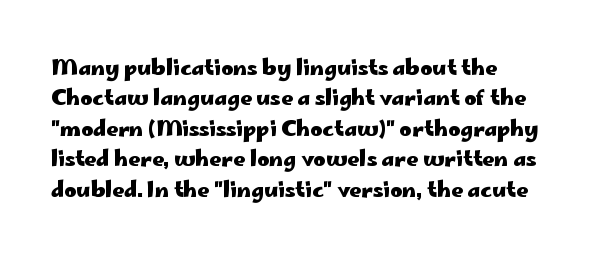
The image shows 21 px bold type, upright; set left-aligned, normal line spacing (1.45x), normal letter spacing, not underlined.
